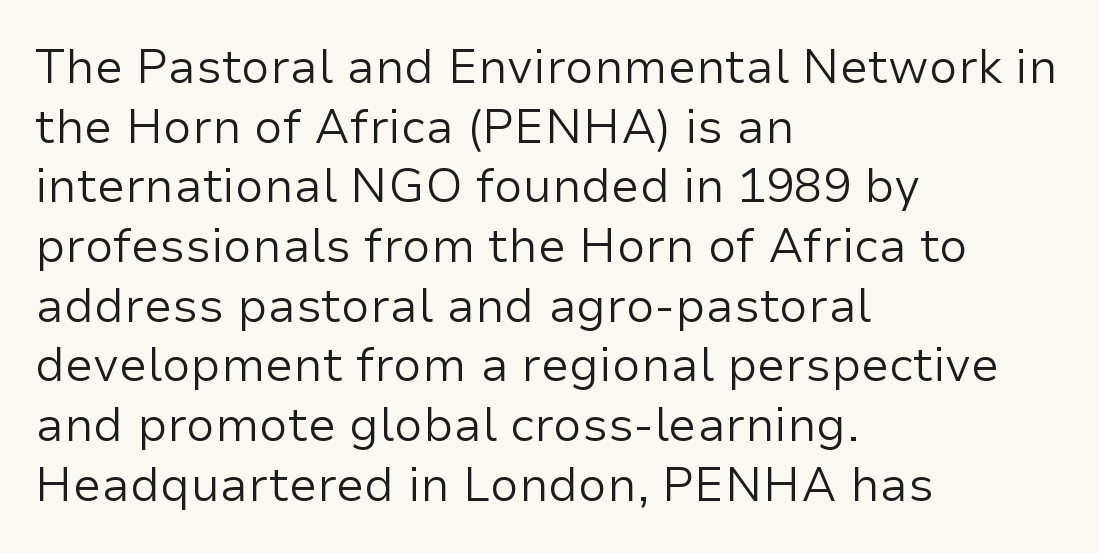
{"serif": "no", "italic": "no", "bold": "no", "weight": "regular", "width": "normal", "stroke_contrast": "low", "x_height": "medium", "monospaced": "no", "underline": "no", "align": "left", "line_spacing": "normal", "line_spacing_ratio": 1.27, "letter_spacing": "normal", "letter_spacing_em": 0.0, "glyph_px": 47}
